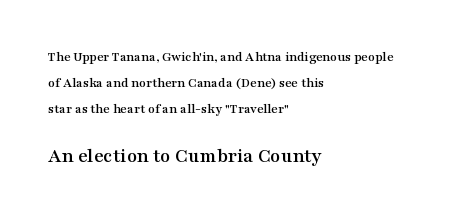
{"italic": "no", "underline": "no", "align": "left", "line_spacing_ratio": 1.87, "letter_spacing": "normal", "letter_spacing_em": 0.0, "larger_block": "second", "size_ratio": 1.5, "glyph_px": 21}
